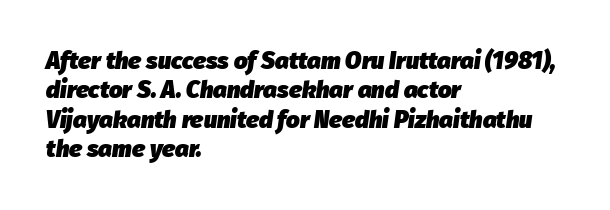
{"italic": "yes", "lean": "right", "slant_degrees": 8, "bold": "yes", "underline": "no", "align": "left", "line_spacing_ratio": 1.22, "letter_spacing": "normal", "letter_spacing_em": 0.0, "glyph_px": 24}
